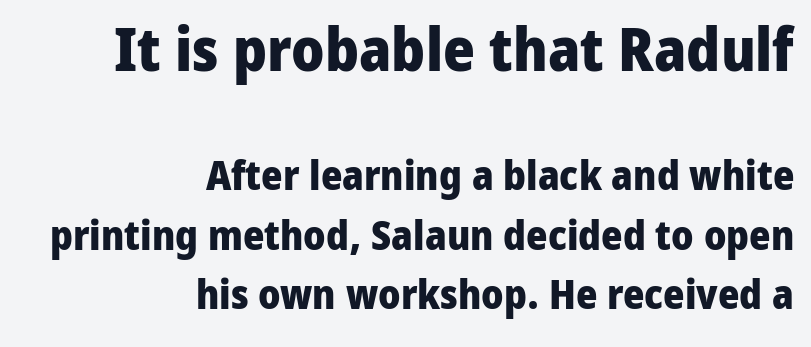
{"serif": "no", "italic": "no", "bold": "yes", "weight": "heavy", "width": "normal", "stroke_contrast": "low", "x_height": "medium", "monospaced": "no", "underline": "no", "align": "right", "line_spacing": "normal", "line_spacing_ratio": 1.45, "letter_spacing": "normal", "letter_spacing_em": 0.0, "larger_block": "first", "size_ratio": 1.49, "glyph_px": 61}
